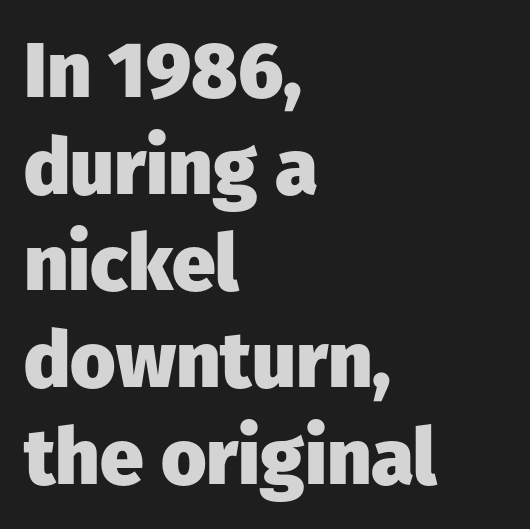
{"serif": "no", "italic": "no", "bold": "yes", "weight": "heavy", "width": "normal", "stroke_contrast": "low", "x_height": "medium", "monospaced": "no", "underline": "no", "align": "left", "line_spacing_ratio": 1.24, "letter_spacing": "normal", "letter_spacing_em": 0.0, "glyph_px": 78}
